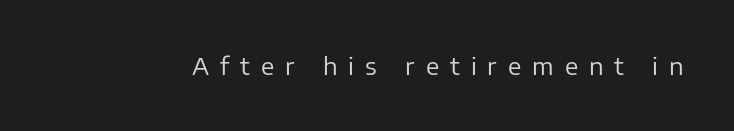
The image shows 24 px text type, upright; set unusually wide letter spacing (+0.46 em), not underlined.
